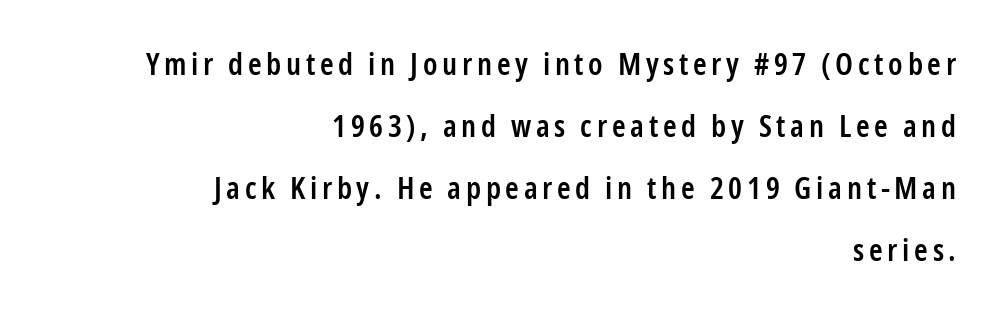
{"serif": "no", "italic": "no", "bold": "semi", "weight": "semibold", "width": "condensed", "stroke_contrast": "low", "x_height": "medium", "monospaced": "no", "underline": "no", "align": "right", "line_spacing": "loose", "line_spacing_ratio": 2.0, "glyph_px": 31}
